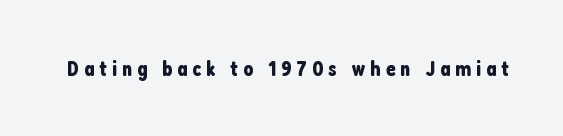
Short note: letters widely spaced. Characters remain perfectly vertical along every line. Quick note: underline off.
